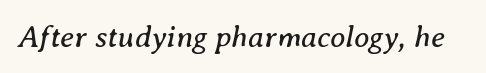
{"serif": "yes", "italic": "yes", "lean": "right", "slant_degrees": 8, "bold": "no", "weight": "regular", "width": "normal", "stroke_contrast": "medium", "x_height": "medium", "monospaced": "no", "underline": "no", "letter_spacing": "normal", "letter_spacing_em": 0.0, "glyph_px": 31}
